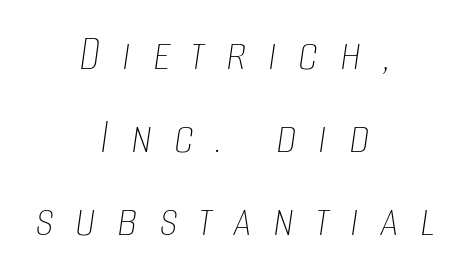
The image shows 51 px thin, condensed type, italic (leaning right); set centered, normal line spacing (1.63x), unusually wide letter spacing (+0.42 em), not underlined; low stroke contrast and a large x-height.
